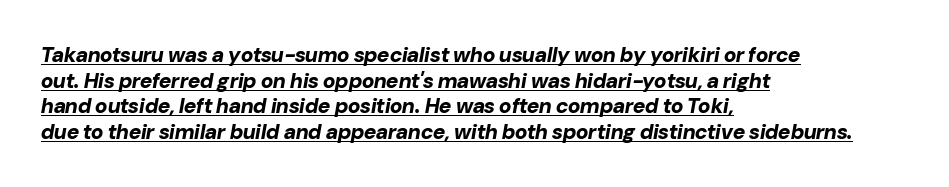
{"italic": "yes", "lean": "right", "slant_degrees": 10, "bold": "yes", "underline": "yes", "align": "left", "line_spacing_ratio": 1.22, "letter_spacing": "normal", "letter_spacing_em": 0.0, "glyph_px": 21}
